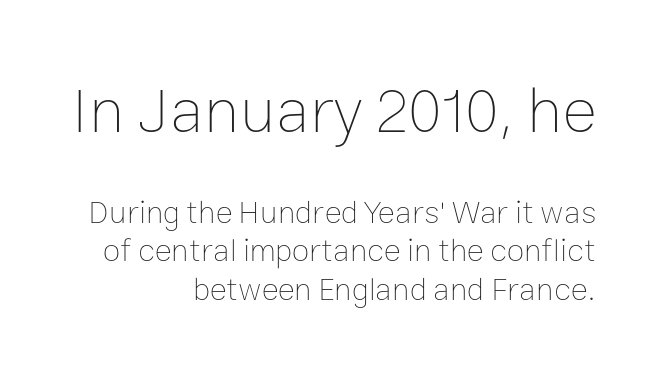
The image shows 65 px thin type, upright; set right-aligned, line spacing 1.2x, normal letter spacing, not underlined; the first (top) block is 2.03x larger; low stroke contrast and a medium x-height.
